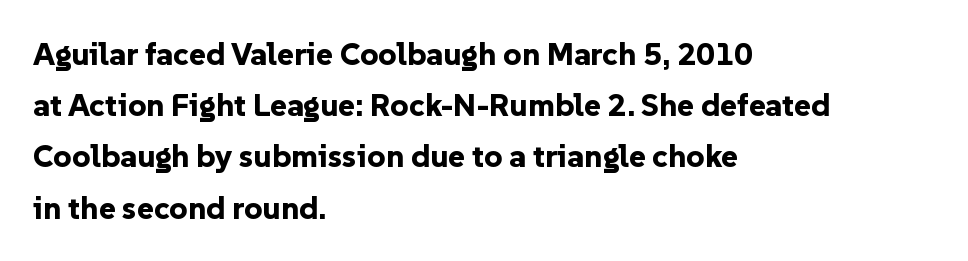
Q: Is the text bold? A: Yes.
Q: Is the text italic (slanted)? A: No, it is upright.
Q: Is the typeface a serif or a sans-serif typeface? A: Sans-serif.
Q: Is the text underlined? A: No.
Q: How is the paragraph aligned? A: Left-aligned.
Q: Is the spacing between letters normal or unusually wide? A: Normal.
Q: Is the spacing between lines tight, normal or loose? A: Normal.
Q: Width (condensed, normal, or wide)? A: Normal.
Q: Stroke contrast? A: Low.
Q: x-height? A: Medium.
Q: Monospaced? A: No.
